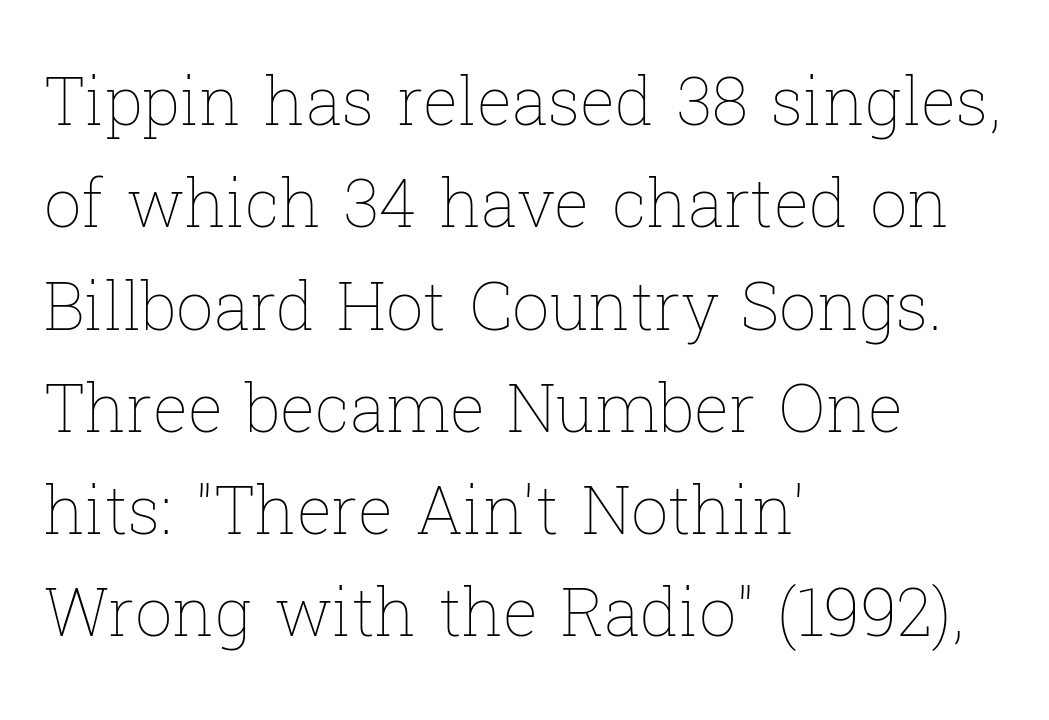
Q: Is the text bold? A: No.
Q: Is the text italic (slanted)? A: No, it is upright.
Q: Is the text underlined? A: No.
Q: How is the paragraph aligned? A: Left-aligned.
Q: Is the spacing between letters normal or unusually wide? A: Normal.
Q: Is the spacing between lines tight, normal or loose? A: Normal.
Q: Width (condensed, normal, or wide)? A: Normal.
Q: Stroke contrast? A: Low.
Q: x-height? A: Medium.
Q: Monospaced? A: No.
